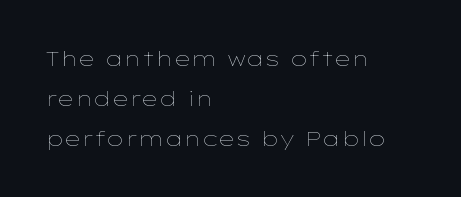
Q: Is the text bold? A: No.
Q: Is the text italic (slanted)? A: No, it is upright.
Q: Is the text underlined? A: No.
Q: How is the paragraph aligned? A: Left-aligned.
Q: Is the spacing between letters normal or unusually wide? A: Normal.
Q: Is the spacing between lines tight, normal or loose? A: Loose.
